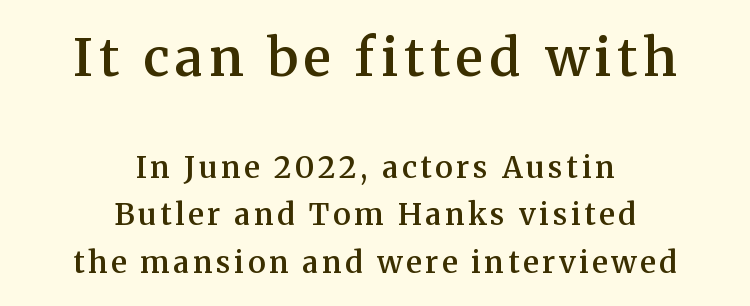
Nope, not italic — everything's standing straight. The compositor balanced each line on the midline. Whoever set this chose a conventional vertical rhythm. The space beneath each line is pristine and unruled.
